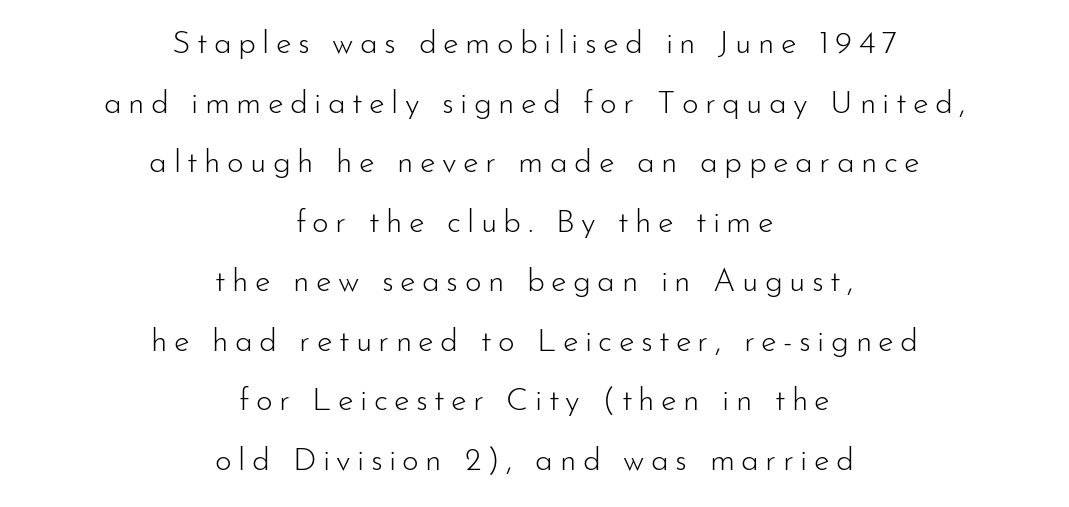
Q: Is the text bold? A: No.
Q: Is the text italic (slanted)? A: No, it is upright.
Q: Is the typeface a serif or a sans-serif typeface? A: Sans-serif.
Q: Is the text underlined? A: No.
Q: How is the paragraph aligned? A: Centered.
Q: Is the spacing between letters normal or unusually wide? A: Unusually wide.
Q: Width (condensed, normal, or wide)? A: Normal.
Q: Stroke contrast? A: Low.
Q: x-height? A: Small.
Q: Monospaced? A: No.
